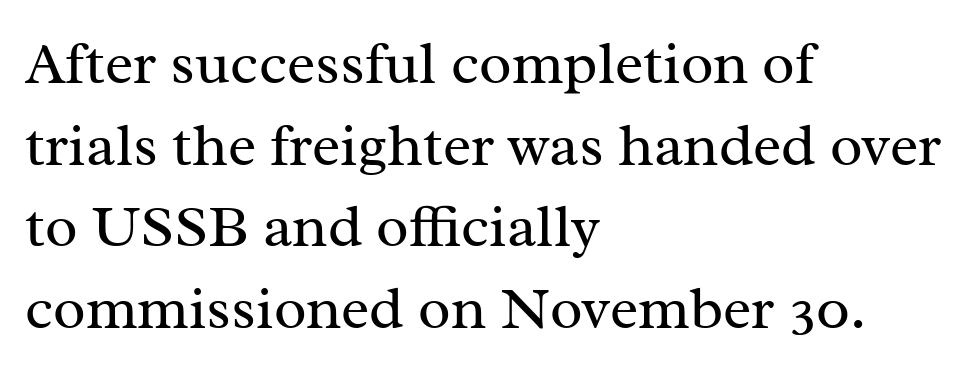
The image shows 60 px regular-weight serif type, upright; set left-aligned, normal line spacing (1.36x), normal letter spacing, not underlined; medium stroke contrast and a medium x-height.
